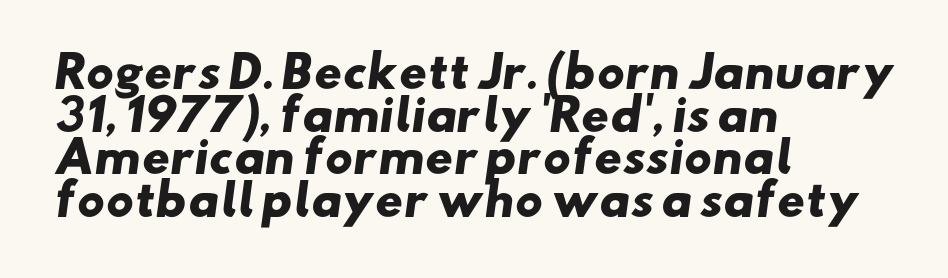
Nope, no serifs anywhere on these letters. Beneath every word, the page is bare. The space between consecutive lines is stingy. Notice how the passage keeps a crisp vertical edge on the left only.
